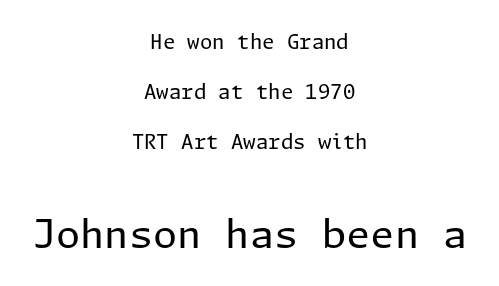
Centered paragraph, ragged on both sides. Baseline-to-baseline distance is far greater than the letter height. Stroke mass is kept to a normal reading level or below. Observe the ordinary spacing: letters are neighbours, not strangers.
